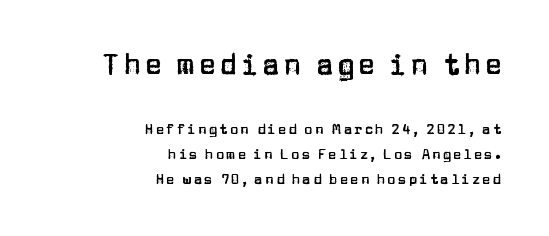
Quick note: underline off. When letters stand straight like this, we call the style roman or upright. Is this a fixed-width face? No — the glyphs have proportional, varying widths. Size hierarchy here favors the leading block over the trailing one. The setting favours the right margin, as signatures and pull-quotes sometimes do. The type family on display is of the sans-serif kind.
